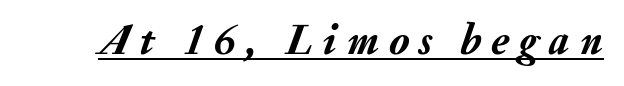
{"italic": "yes", "lean": "right", "slant_degrees": 20, "bold": "yes", "weight": "semibold", "width": "normal", "stroke_contrast": "medium", "x_height": "small", "monospaced": "no", "underline": "yes", "letter_spacing": "wide", "letter_spacing_em": 0.23, "glyph_px": 43}
